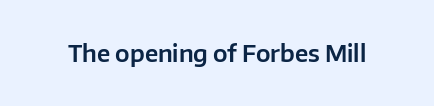
{"italic": "no", "underline": "no", "letter_spacing": "normal", "letter_spacing_em": 0.0, "glyph_px": 23}
